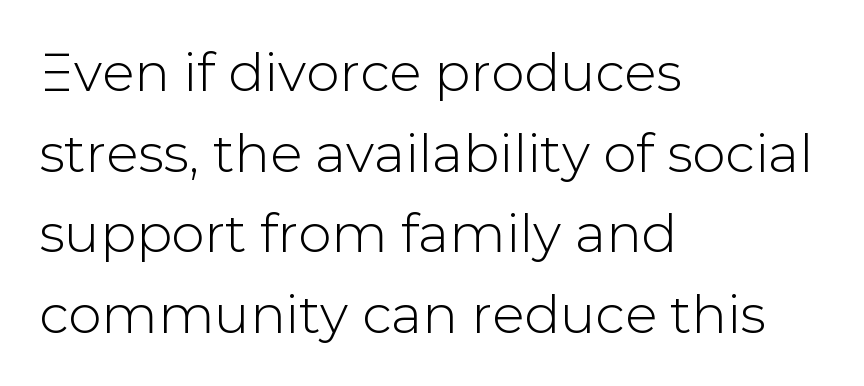
What kind of face is this? One without serifs — a sans. Alignment: flush left. Is the letter spacing exaggerated? No — it looks like the ordinary default. Any mark beneath the type? The region is blank. Normally led — the rows are evenly, conventionally spaced.
